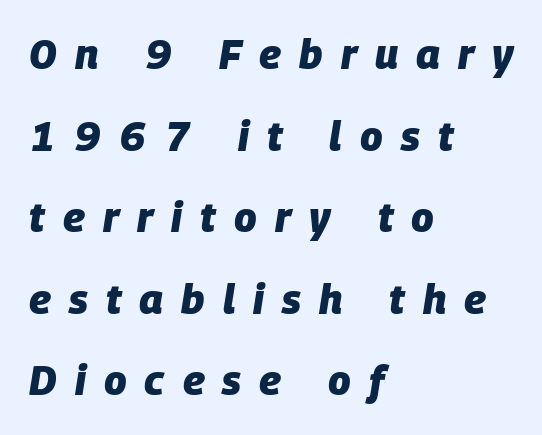
The image shows 41 px heavy type, italic (leaning right); set left-aligned, loose line spacing (1.99x), unusually wide letter spacing (+0.44 em), not underlined; low stroke contrast and a large x-height.
